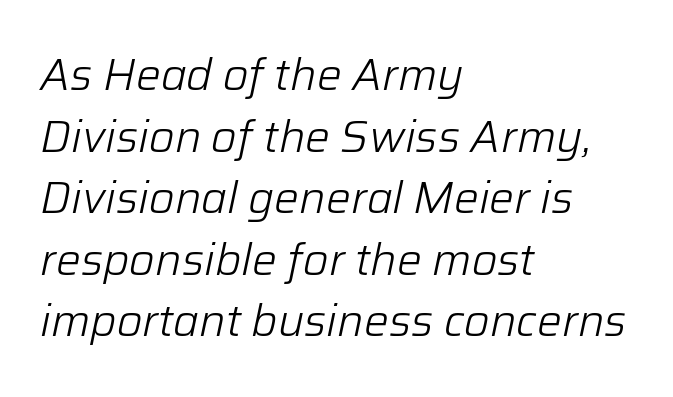
The image shows 44 px light type, italic (leaning right); set left-aligned, normal line spacing (1.4x), normal letter spacing, not underlined; low stroke contrast and a medium x-height.
